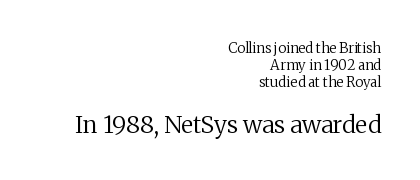
{"italic": "no", "bold": "no", "underline": "no", "align": "right", "line_spacing_ratio": 1.22, "letter_spacing": "normal", "letter_spacing_em": 0.0, "larger_block": "second", "size_ratio": 1.71, "glyph_px": 24}
